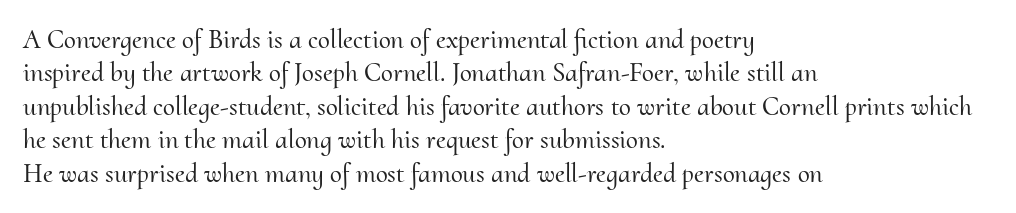
The image shows 27 px text type, upright; set left-aligned, line spacing 1.24x, normal letter spacing, not underlined.
